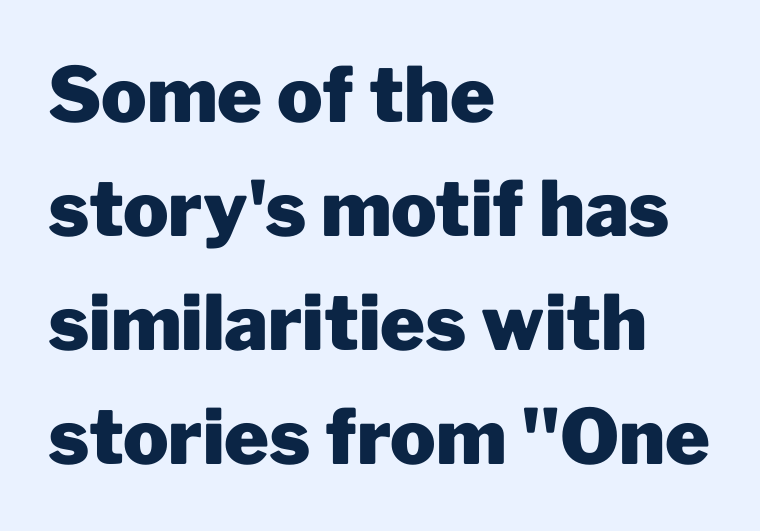
{"serif": "no", "italic": "no", "bold": "yes", "weight": "heavy", "width": "normal", "stroke_contrast": "low", "x_height": "medium", "monospaced": "no", "underline": "no", "align": "left", "line_spacing": "normal", "line_spacing_ratio": 1.5, "letter_spacing": "normal", "letter_spacing_em": 0.0, "glyph_px": 76}
